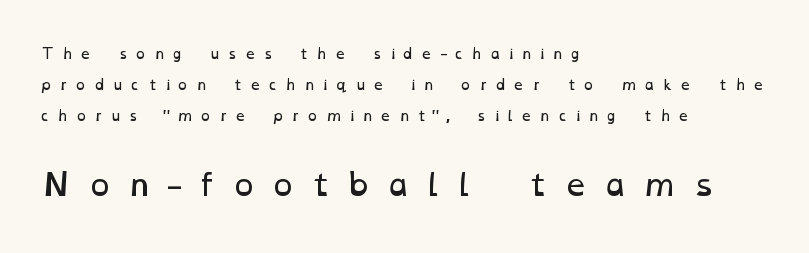
Q: Is the text bold? A: No.
Q: Is the text underlined? A: No.
Q: How is the paragraph aligned? A: Left-aligned.
Q: Is the spacing between letters normal or unusually wide? A: Unusually wide.
Q: Is the spacing between lines tight, normal or loose? A: Loose.
Q: Which block of text is set in a larger size, the first (top) or the second (bottom)? A: The second (bottom) one.
Q: Width (condensed, normal, or wide)? A: Wide.
Q: Stroke contrast? A: Low.
Q: x-height? A: Medium.
Q: Monospaced? A: No.
